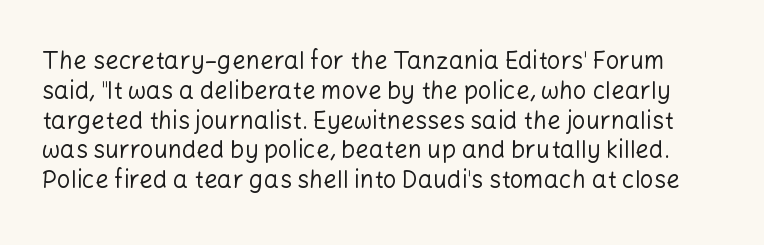
Q: Is the text bold? A: No.
Q: Is the text italic (slanted)? A: No, it is upright.
Q: Is the text underlined? A: No.
Q: Is the spacing between letters normal or unusually wide? A: Normal.
